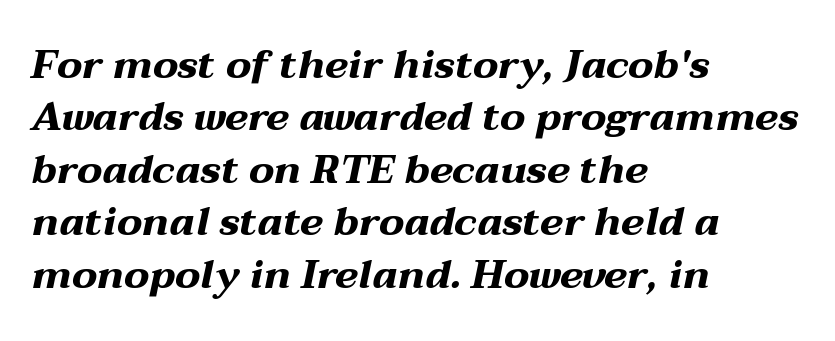
{"italic": "yes", "lean": "right", "slant_degrees": 12, "bold": "yes", "weight": "bold", "width": "wide", "stroke_contrast": "medium", "x_height": "medium", "monospaced": "no", "underline": "no", "align": "left", "line_spacing": "normal", "line_spacing_ratio": 1.31, "letter_spacing": "normal", "letter_spacing_em": 0.0, "glyph_px": 40}
